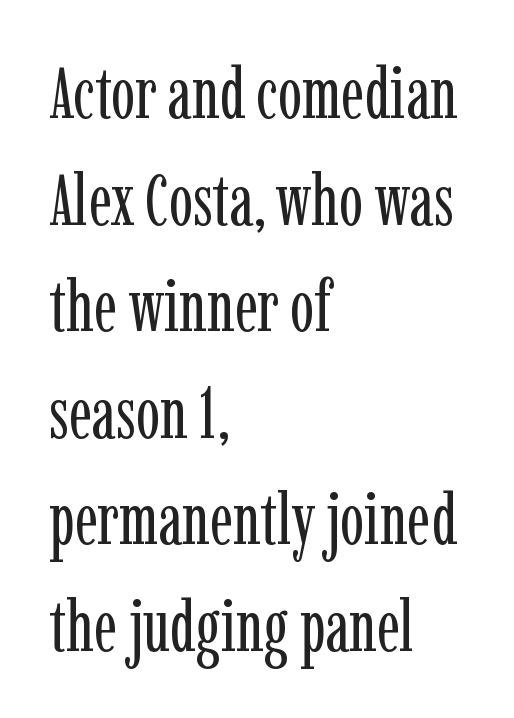
Q: Is the text bold? A: No.
Q: Is the text italic (slanted)? A: No, it is upright.
Q: Is the typeface a serif or a sans-serif typeface? A: Serif.
Q: Is the text underlined? A: No.
Q: How is the paragraph aligned? A: Left-aligned.
Q: Is the spacing between letters normal or unusually wide? A: Normal.
Q: Is the spacing between lines tight, normal or loose? A: Normal.
Q: Width (condensed, normal, or wide)? A: Condensed.
Q: Stroke contrast? A: Low.
Q: x-height? A: Medium.
Q: Monospaced? A: No.
